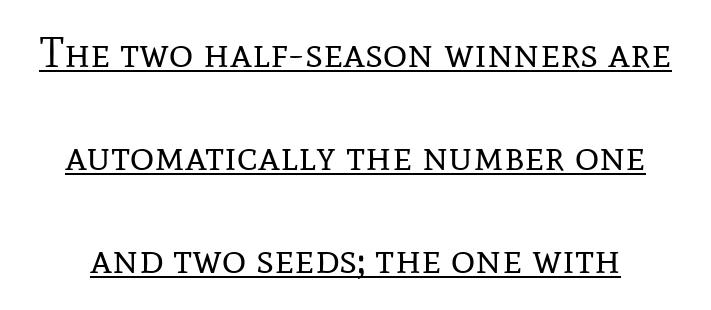
Weight: in the light-to-regular range. Each word holds together tightly as a unit, with standard inter-letter gaps. A typographer would call this underscored text. The block of text is sparse from top to bottom, with ample space between rows. Letterform terminals end in serifs throughout the passage.
